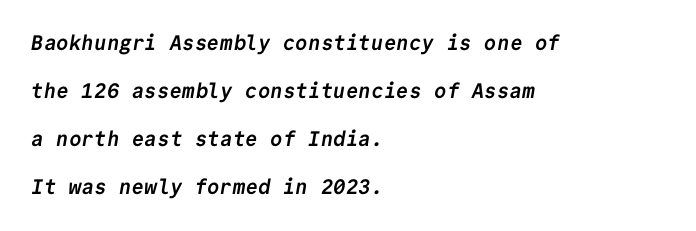
The image shows 21 px bold type; set left-aligned, loose line spacing (2.29x), normal letter spacing, not underlined.
